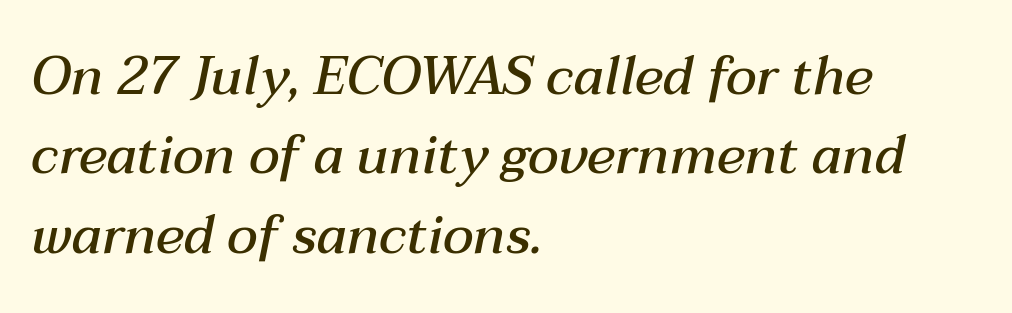
Q: Is the text bold? A: Semi-bold.
Q: Is the text italic (slanted)? A: Yes, it leans right by about 12 degrees.
Q: Is the text underlined? A: No.
Q: How is the paragraph aligned? A: Left-aligned.
Q: Is the spacing between letters normal or unusually wide? A: Normal.
Q: Is the spacing between lines tight, normal or loose? A: Normal.
Q: Width (condensed, normal, or wide)? A: Normal.
Q: Stroke contrast? A: Medium.
Q: x-height? A: Medium.
Q: Monospaced? A: No.
